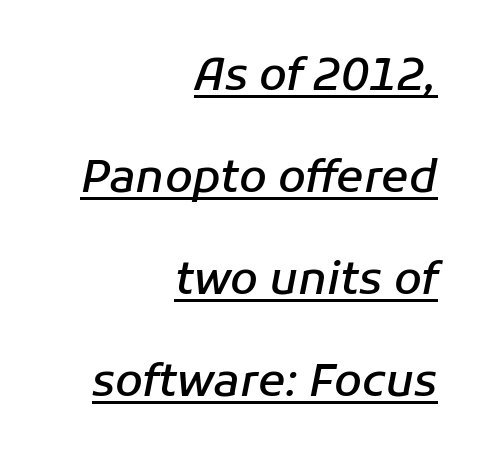
The image shows 45 px semibold type, italic (leaning right); set right-aligned, loose line spacing (2.27x), normal letter spacing, underlined; low stroke contrast and a medium x-height.
